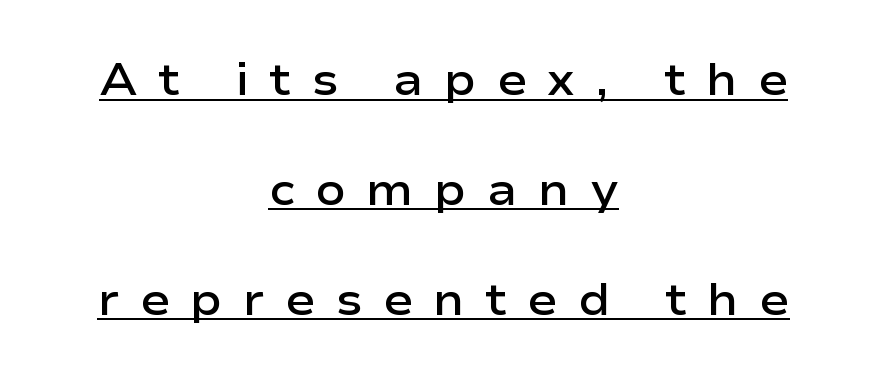
The image shows 45 px semibold, wide sans-serif type, upright; set centered, loose line spacing (2.44x), unusually wide letter spacing (+0.45 em), underlined; low stroke contrast and a medium x-height.
